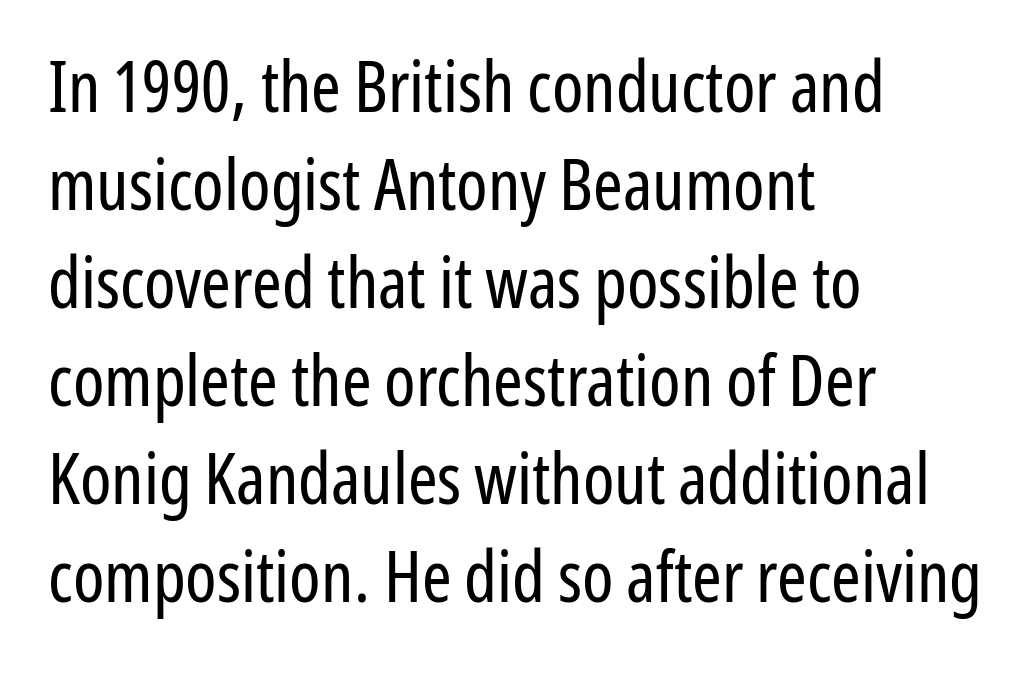
The face used here is proportionally spaced, like ordinary book or web type. Whoever set this chose a conventional vertical rhythm. Left-aligned paragraph, ragged on the right. No feet cap the strokes, marking this as sans-serif type.
